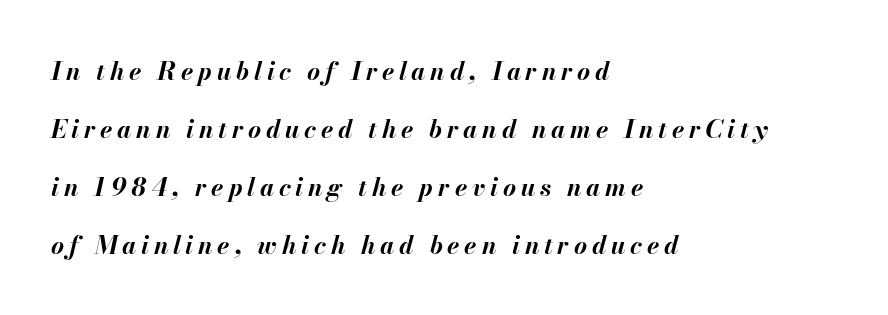
Q: Is the text bold? A: Yes.
Q: Is the text italic (slanted)? A: Yes, it leans right by about 13 degrees.
Q: Is the text underlined? A: No.
Q: How is the paragraph aligned? A: Left-aligned.
Q: Is the spacing between lines tight, normal or loose? A: Loose.
